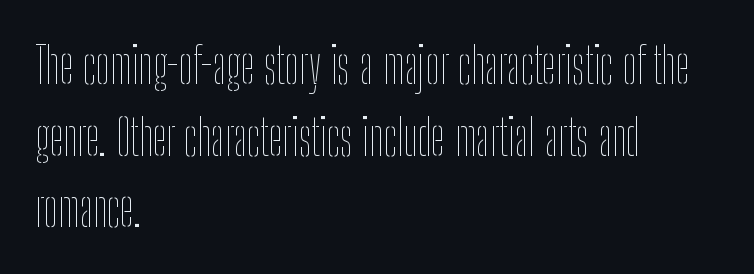
Note the varied advance widths — an 'i' is clearly narrower than an 'm'. Characters follow at the spacing the type designer built in. The lettering holds an erect, upright posture throughout. The passage shown is not underscored anywhere.
